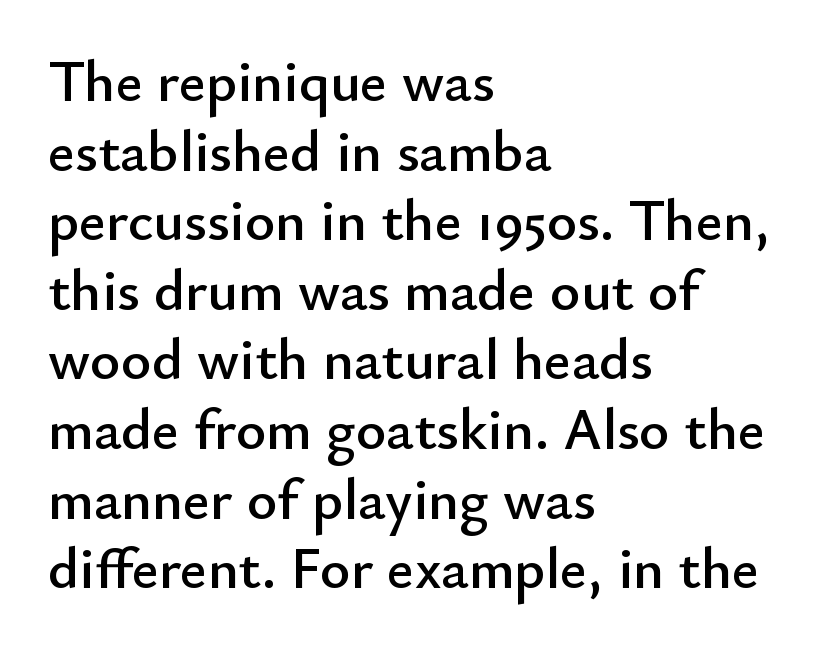
Q: Is the text italic (slanted)? A: No, it is upright.
Q: Is the typeface a serif or a sans-serif typeface? A: Sans-serif.
Q: Is the text underlined? A: No.
Q: How is the paragraph aligned? A: Left-aligned.
Q: Is the spacing between letters normal or unusually wide? A: Normal.
Q: Width (condensed, normal, or wide)? A: Normal.
Q: Stroke contrast? A: Low.
Q: x-height? A: Small.
Q: Monospaced? A: No.
